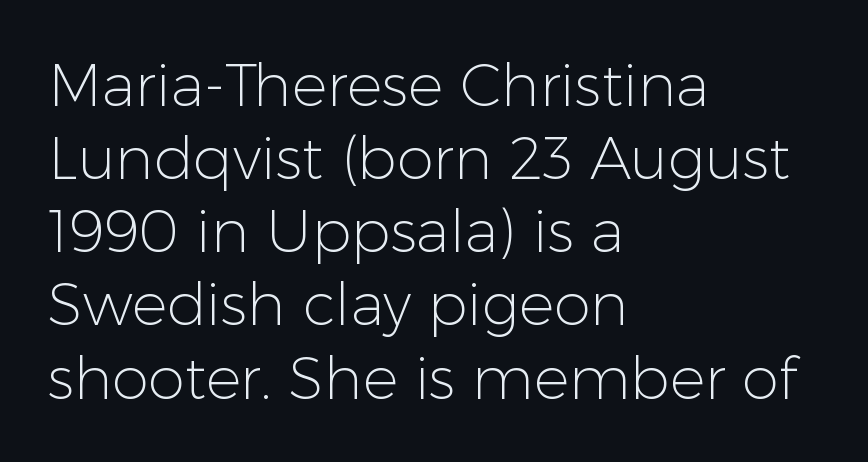
Q: Is the text bold? A: No.
Q: Is the text italic (slanted)? A: No, it is upright.
Q: Is the typeface a serif or a sans-serif typeface? A: Sans-serif.
Q: Is the text underlined? A: No.
Q: How is the paragraph aligned? A: Left-aligned.
Q: Is the spacing between letters normal or unusually wide? A: Normal.
Q: Width (condensed, normal, or wide)? A: Normal.
Q: Stroke contrast? A: Low.
Q: x-height? A: Medium.
Q: Monospaced? A: No.
